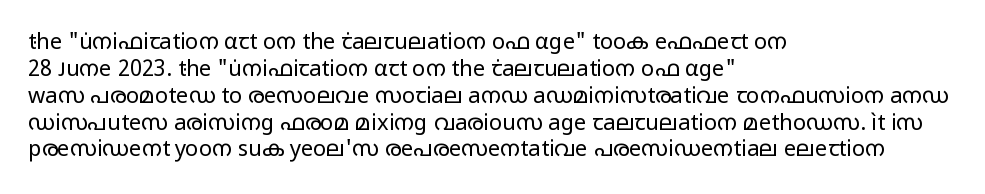
Honestly, the letter spacing is just normal — you wouldn't notice it. A student would call this left alignment; a typographer would say flush left, rag right. The font sits on the lighter half of the weight spectrum, regular included. Just letters on the line, the space beneath them empty.
